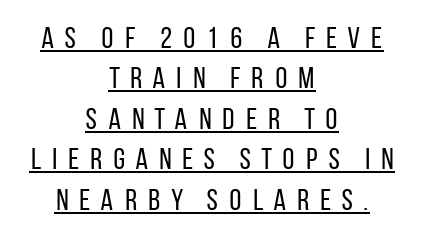
The image shows 30 px regular-weight, condensed sans-serif type, upright; set centered, normal line spacing (1.35x), unusually wide letter spacing (+0.31 em), underlined; low stroke contrast and a large x-height.
